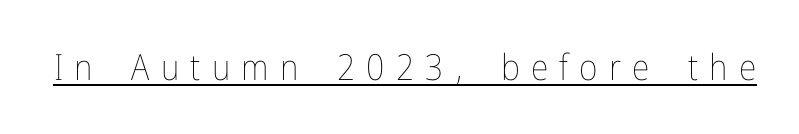
{"italic": "no", "bold": "no", "weight": "thin", "width": "condensed", "stroke_contrast": "low", "x_height": "medium", "monospaced": "no", "underline": "yes", "letter_spacing": "wide", "letter_spacing_em": 0.31, "glyph_px": 36}
